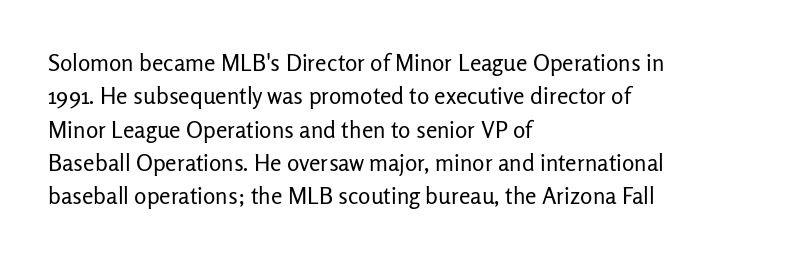
Q: Is the text bold? A: No.
Q: Is the text italic (slanted)? A: No, it is upright.
Q: Is the text underlined? A: No.
Q: How is the paragraph aligned? A: Left-aligned.
Q: Is the spacing between letters normal or unusually wide? A: Normal.
Q: Is the spacing between lines tight, normal or loose? A: Normal.
